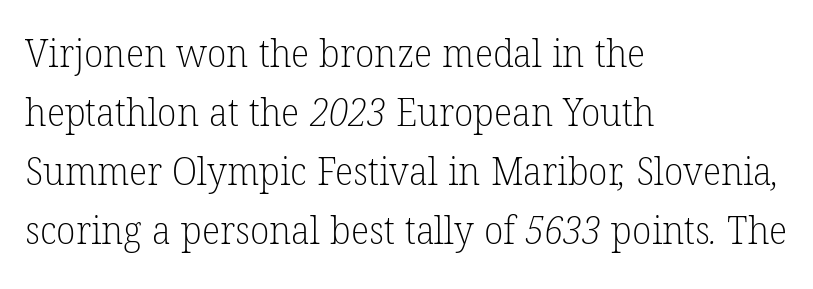
{"serif": "yes", "bold": "no", "weight": "light", "width": "normal", "stroke_contrast": "low", "x_height": "medium", "monospaced": "no", "underline": "no", "align": "left", "line_spacing": "normal", "line_spacing_ratio": 1.51, "letter_spacing": "normal", "letter_spacing_em": 0.0, "glyph_px": 39}
